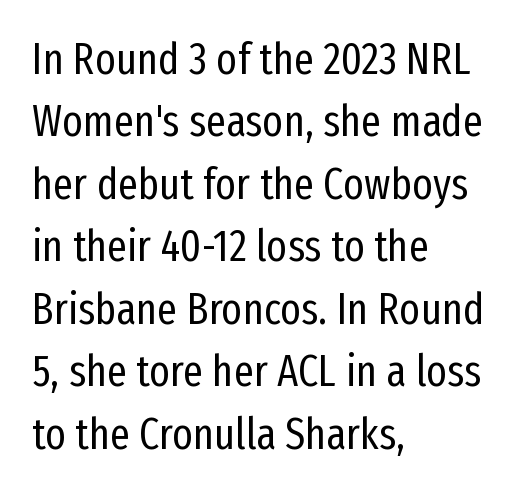
Character widths vary here, with narrow letters taking less room than wide ones. Grotesque or geometric, the face here clearly has no serifs. The font is comparable to plain body text, perhaps lighter. The rows are spaced the way most documents space them. These lines stack with their left ends in a neat column.
